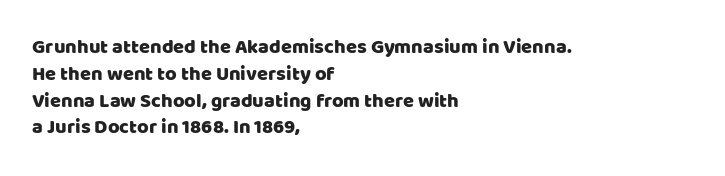
The vertical gap from one line to the next is medium. The letters sit at their default tracking, neither squeezed nor spread. A student would call this left alignment; a typographer would say flush left, rag right. Does the lettering tilt? It doesn't — this is upright.
